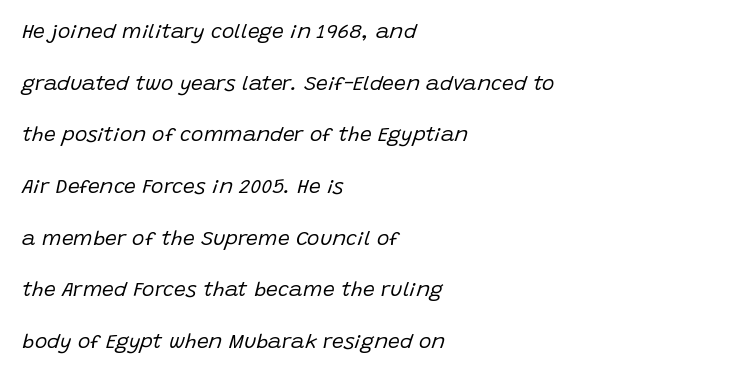
The image shows 21 px text type, italic (leaning right); set left-aligned, loose line spacing (2.46x), normal letter spacing, not underlined.
